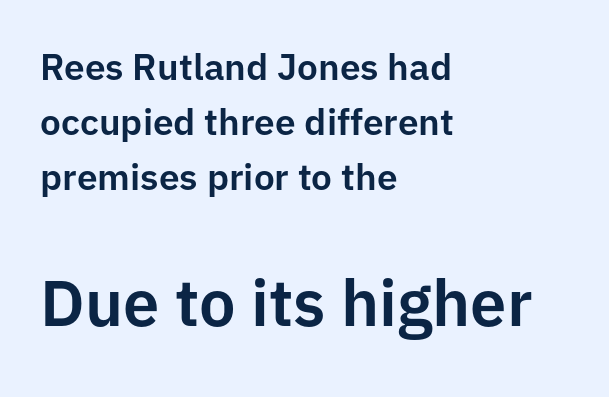
{"serif": "no", "italic": "no", "width": "normal", "stroke_contrast": "low", "x_height": "medium", "monospaced": "no", "underline": "no", "align": "left", "line_spacing": "normal", "line_spacing_ratio": 1.48, "letter_spacing": "normal", "letter_spacing_em": 0.0, "larger_block": "second", "size_ratio": 1.76, "glyph_px": 65}
